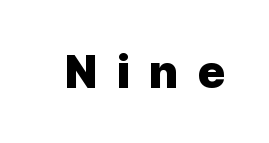
Q: Is the text bold? A: Yes.
Q: Is the text italic (slanted)? A: No, it is upright.
Q: Is the typeface a serif or a sans-serif typeface? A: Sans-serif.
Q: Is the text underlined? A: No.
Q: Is the spacing between letters normal or unusually wide? A: Unusually wide.
Q: Width (condensed, normal, or wide)? A: Normal.
Q: x-height? A: Medium.
Q: Monospaced? A: No.
